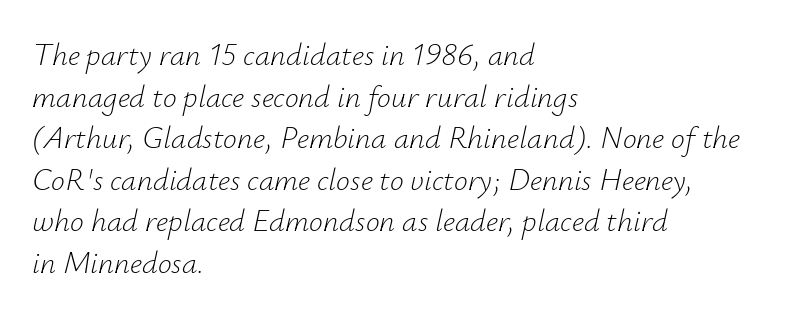
Descender tails drop into unmarked territory. Compared with typical paragraphs, the rows here are spaced about the same. Characters follow at the spacing the type designer built in. This is oblique type, the kind used for emphasis or titles. This sample is left-justified, so line endings fall wherever the words run out.
